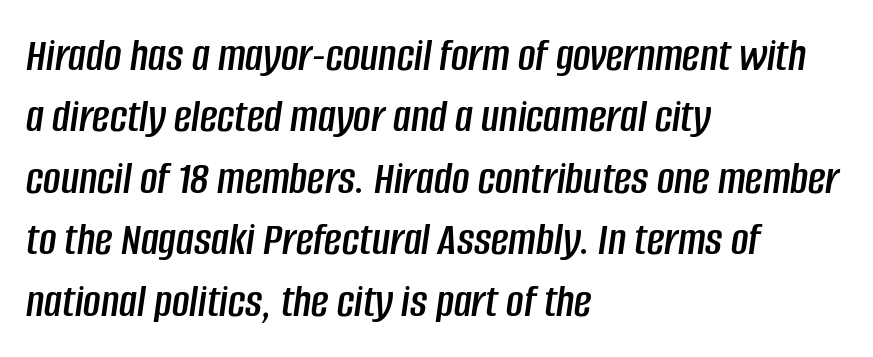
Q: Is the text italic (slanted)? A: Yes, it leans right by about 8 degrees.
Q: Is the text underlined? A: No.
Q: How is the paragraph aligned? A: Left-aligned.
Q: Is the spacing between letters normal or unusually wide? A: Normal.
Q: Is the spacing between lines tight, normal or loose? A: Normal.
Q: Width (condensed, normal, or wide)? A: Condensed.
Q: Stroke contrast? A: Low.
Q: x-height? A: Large.
Q: Monospaced? A: No.
